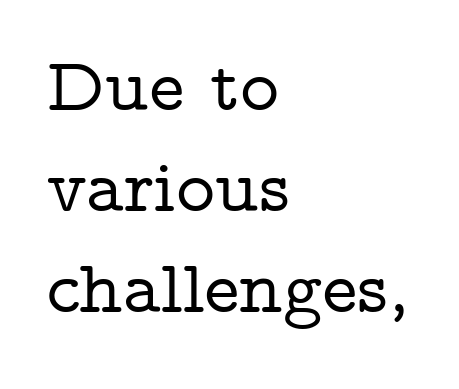
{"serif": "yes", "italic": "no", "width": "wide", "stroke_contrast": "low", "x_height": "medium", "monospaced": "no", "underline": "no", "align": "left", "line_spacing": "normal", "line_spacing_ratio": 1.35, "letter_spacing": "normal", "letter_spacing_em": 0.0, "glyph_px": 75}
